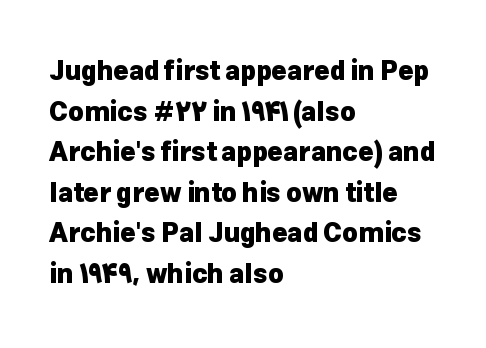
{"italic": "no", "bold": "yes", "underline": "no", "align": "left", "line_spacing": "normal", "line_spacing_ratio": 1.56, "letter_spacing": "normal", "letter_spacing_em": 0.0, "glyph_px": 26}
